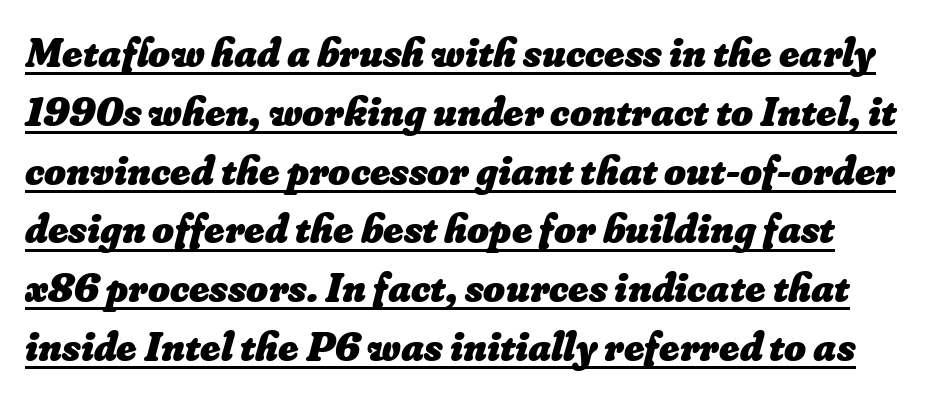
The horizontal fit of the characters is conventional and even. Do the characters align in a grid? No, the font is proportional. What decoration does the sample have? An underline. Students, observe: this is what conventionally led text looks like. Does the weight exceed regular? Yes, all the way to bold.
